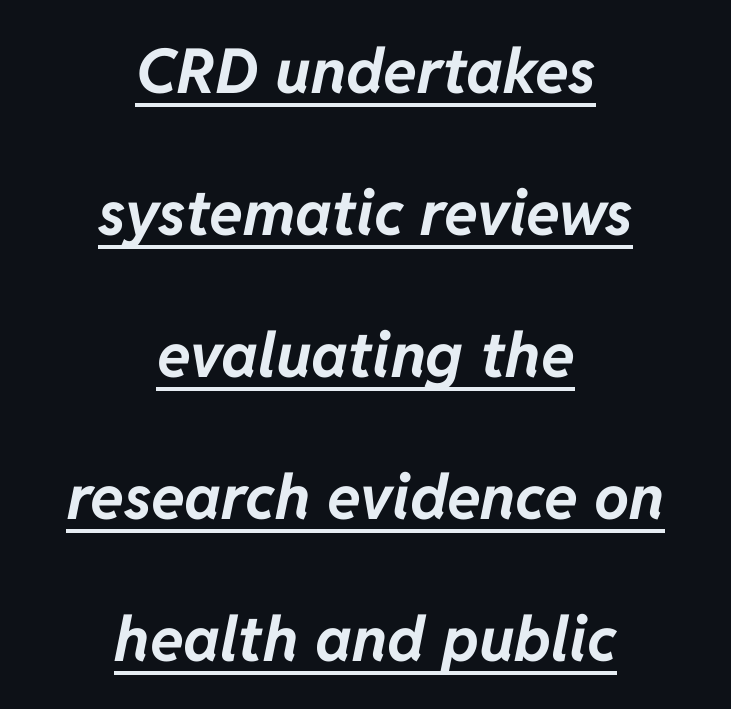
Q: Is the text bold? A: Yes.
Q: Is the text italic (slanted)? A: Yes, it leans right by about 11 degrees.
Q: Is the text underlined? A: Yes.
Q: How is the paragraph aligned? A: Centered.
Q: Is the spacing between letters normal or unusually wide? A: Normal.
Q: Is the spacing between lines tight, normal or loose? A: Loose.
Q: Width (condensed, normal, or wide)? A: Normal.
Q: Stroke contrast? A: Low.
Q: x-height? A: Medium.
Q: Monospaced? A: No.
